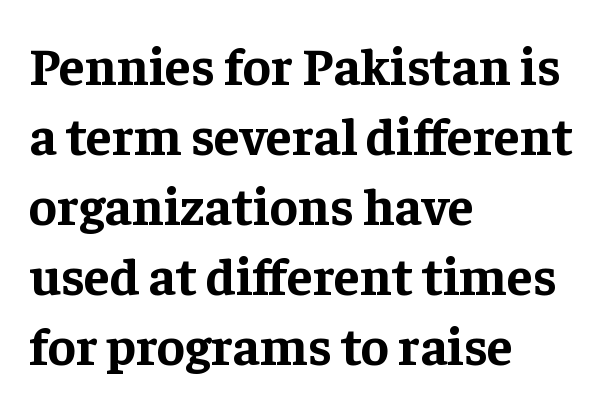
Q: Is the text bold? A: Yes.
Q: Is the text italic (slanted)? A: No, it is upright.
Q: Is the typeface a serif or a sans-serif typeface? A: Serif.
Q: Is the text underlined? A: No.
Q: How is the paragraph aligned? A: Left-aligned.
Q: Is the spacing between letters normal or unusually wide? A: Normal.
Q: Is the spacing between lines tight, normal or loose? A: Normal.
Q: Width (condensed, normal, or wide)? A: Normal.
Q: Stroke contrast? A: Low.
Q: x-height? A: Medium.
Q: Monospaced? A: No.
